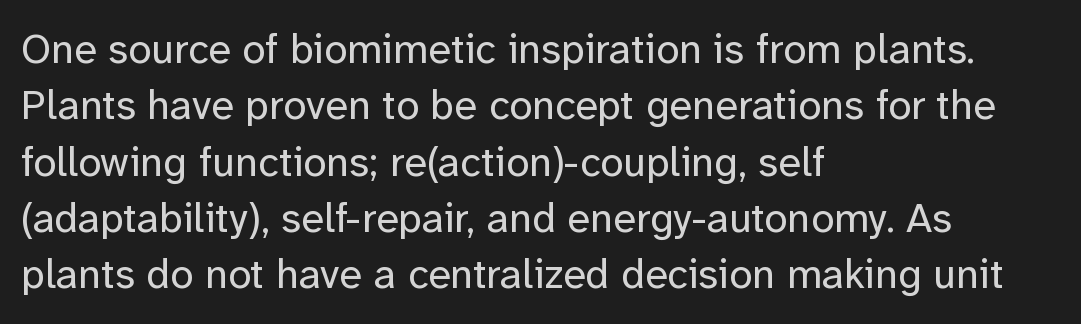
Examine the stroke ends and you'll find no serifs. A typesetter would call this proportional, since set widths differ per character. Lines of text with bare space underneath. In terms of letterspacing, this is plain default setting. One glance says typical: line gaps are just what's usual.
